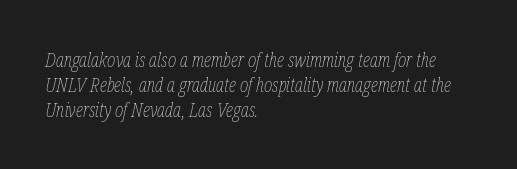
Q: Is the text bold? A: No.
Q: Is the text italic (slanted)? A: Yes, it leans right by about 12 degrees.
Q: Is the text underlined? A: No.
Q: How is the paragraph aligned? A: Left-aligned.
Q: Is the spacing between letters normal or unusually wide? A: Normal.
Q: Is the spacing between lines tight, normal or loose? A: Normal.
